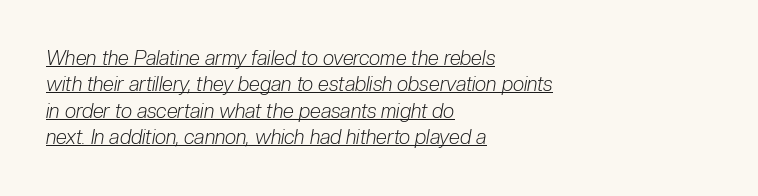
Line spacing here is normal. Left-aligned paragraph, ragged on the right. There's an unmistakable incline to the writing here. What stands out about the letter spacing? Nothing — it is the standard amount. Notice how a bar underscores the lettering throughout.
